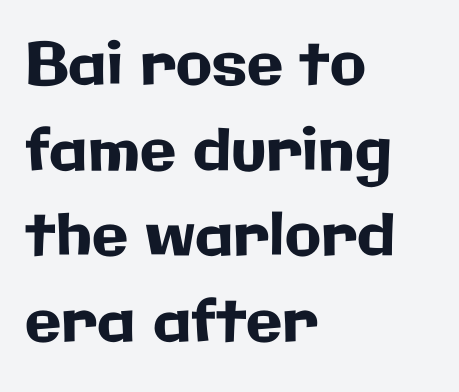
The image shows 59 px sans-serif type, upright; set left-aligned, normal line spacing (1.45x), normal letter spacing, not underlined; low stroke contrast and a medium x-height.
